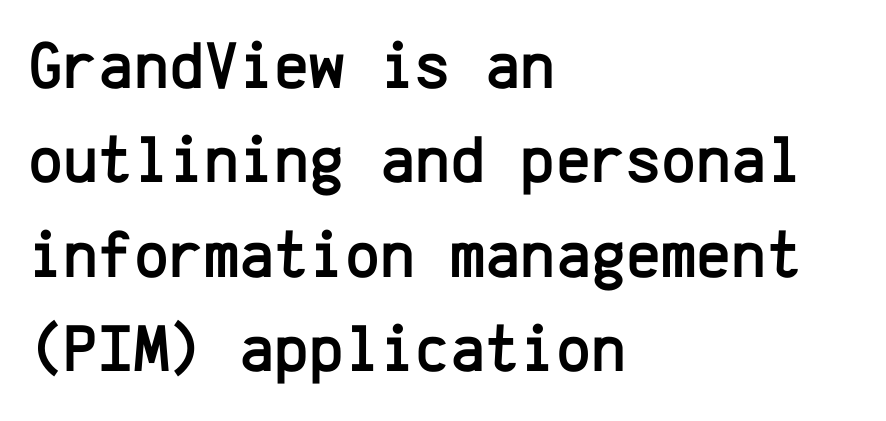
The image shows 67 px sans-serif type, upright, monospaced; set left-aligned, normal line spacing (1.41x), normal letter spacing, not underlined; low stroke contrast and a medium x-height.
